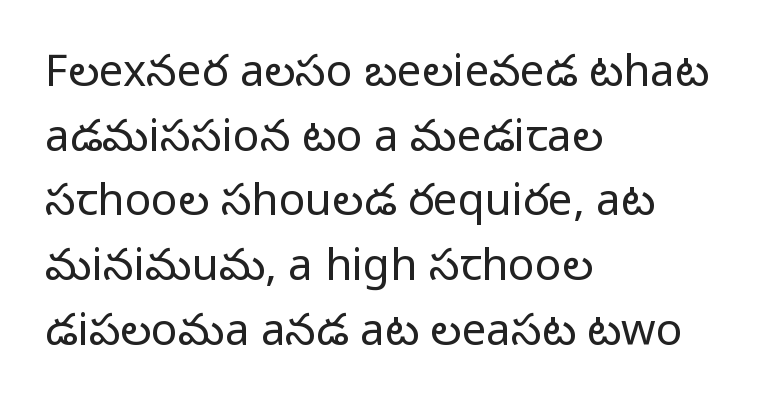
{"serif": "no", "italic": "no", "bold": "no", "weight": "light", "width": "normal", "stroke_contrast": "low", "x_height": "medium", "monospaced": "no", "underline": "no", "align": "left", "line_spacing": "normal", "line_spacing_ratio": 1.47, "letter_spacing": "normal", "letter_spacing_em": 0.0, "glyph_px": 44}
